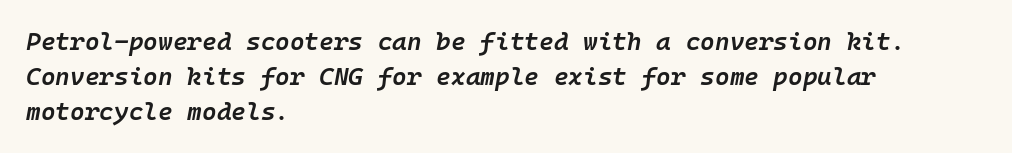
Honestly, the row spacing looks completely unremarkable. The line texture is even and compact thanks to regular tracking. The foot of each line stays bare and open. Left-aligned paragraph, ragged on the right. Designer's note — italics engaged.
